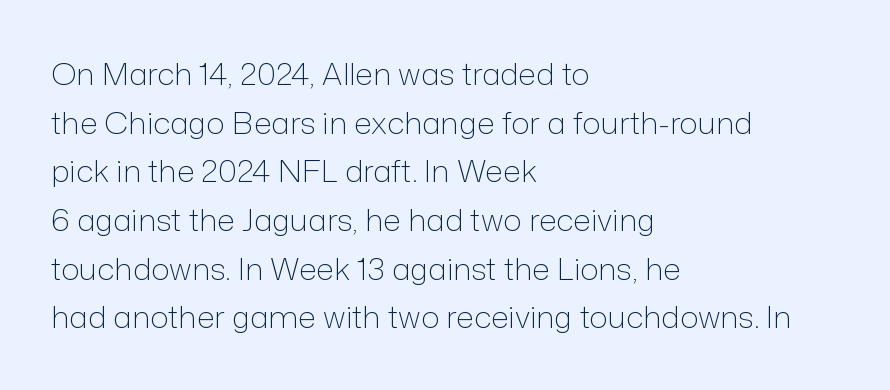
Q: Is the text bold? A: No.
Q: Is the text italic (slanted)? A: No, it is upright.
Q: Is the typeface a serif or a sans-serif typeface? A: Sans-serif.
Q: Is the text underlined? A: No.
Q: How is the paragraph aligned? A: Left-aligned.
Q: Is the spacing between letters normal or unusually wide? A: Normal.
Q: Is the spacing between lines tight, normal or loose? A: Normal.
Q: Width (condensed, normal, or wide)? A: Normal.
Q: Stroke contrast? A: Low.
Q: x-height? A: Medium.
Q: Monospaced? A: No.
